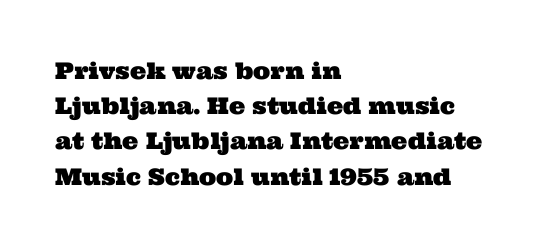
The rendering keeps characters at their native spacing. The zone under the glyphs is completely vacant. Teacher's note: observe the even left margin — that is flush-left alignment. Baseline-to-baseline distance is the conventional proportion of letter height.
